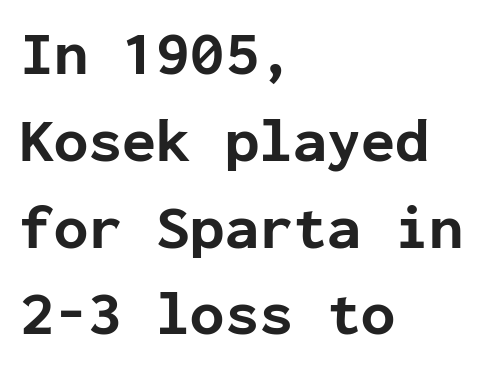
Q: Is the text bold? A: Yes.
Q: Is the text italic (slanted)? A: No, it is upright.
Q: Is the typeface a serif or a sans-serif typeface? A: Sans-serif.
Q: Is the text underlined? A: No.
Q: How is the paragraph aligned? A: Left-aligned.
Q: Is the spacing between letters normal or unusually wide? A: Normal.
Q: Is the spacing between lines tight, normal or loose? A: Normal.
Q: Width (condensed, normal, or wide)? A: Normal.
Q: Stroke contrast? A: Low.
Q: x-height? A: Medium.
Q: Monospaced? A: Yes.
